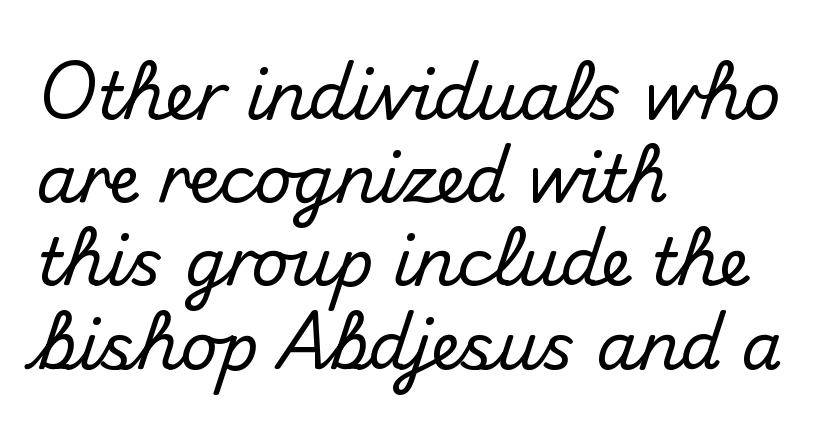
Q: Is the text italic (slanted)? A: Yes.
Q: Is the typeface a serif or a sans-serif typeface? A: Sans-serif.
Q: Is the text underlined? A: No.
Q: How is the paragraph aligned? A: Left-aligned.
Q: Is the spacing between letters normal or unusually wide? A: Normal.
Q: Is the spacing between lines tight, normal or loose? A: Normal.
Q: Width (condensed, normal, or wide)? A: Normal.
Q: Stroke contrast? A: Medium.
Q: x-height? A: Small.
Q: Monospaced? A: No.
